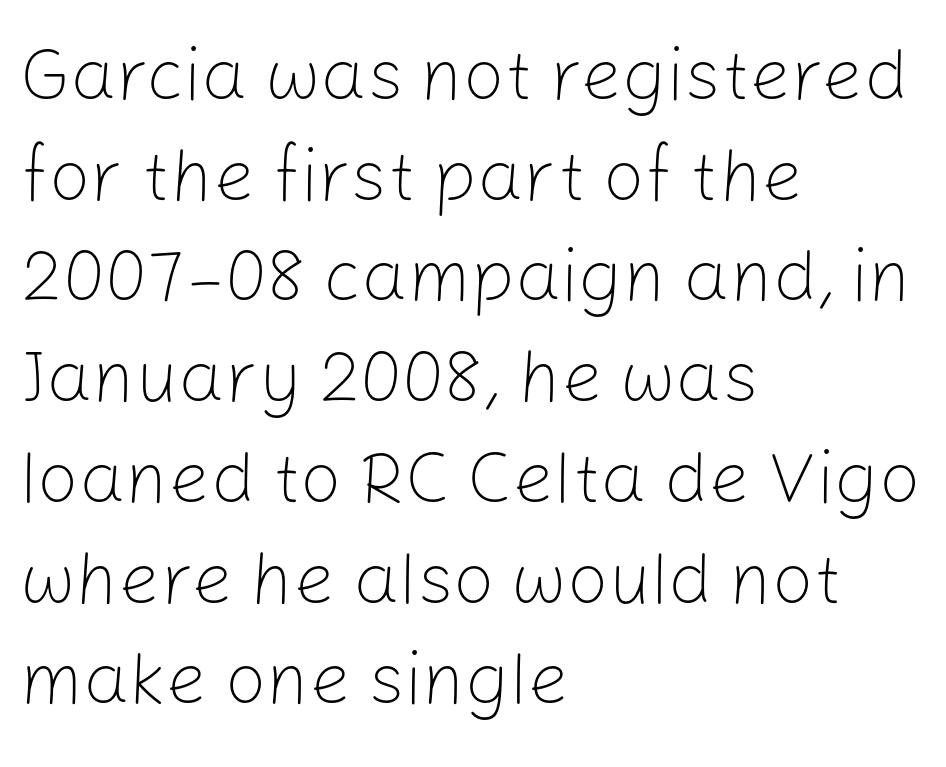
Q: Is the text bold? A: No.
Q: Is the text italic (slanted)? A: No, it is upright.
Q: Is the typeface a serif or a sans-serif typeface? A: Sans-serif.
Q: Is the text underlined? A: No.
Q: How is the paragraph aligned? A: Left-aligned.
Q: Is the spacing between letters normal or unusually wide? A: Normal.
Q: Is the spacing between lines tight, normal or loose? A: Normal.
Q: Width (condensed, normal, or wide)? A: Normal.
Q: Stroke contrast? A: Low.
Q: x-height? A: Medium.
Q: Monospaced? A: No.
